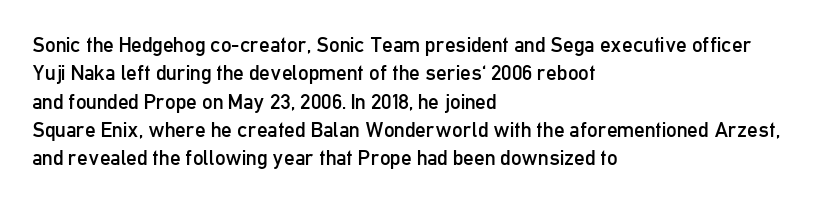
{"italic": "no", "bold": "no", "underline": "no", "align": "left", "line_spacing": "normal", "line_spacing_ratio": 1.35, "letter_spacing": "normal", "letter_spacing_em": 0.0, "glyph_px": 21}
